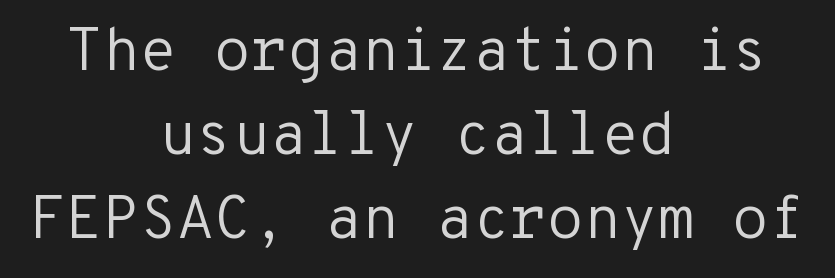
The image shows 60 px regular-weight sans-serif type, upright, monospaced; set centered, normal line spacing (1.4x), normal letter spacing, not underlined; low stroke contrast and a medium x-height.
